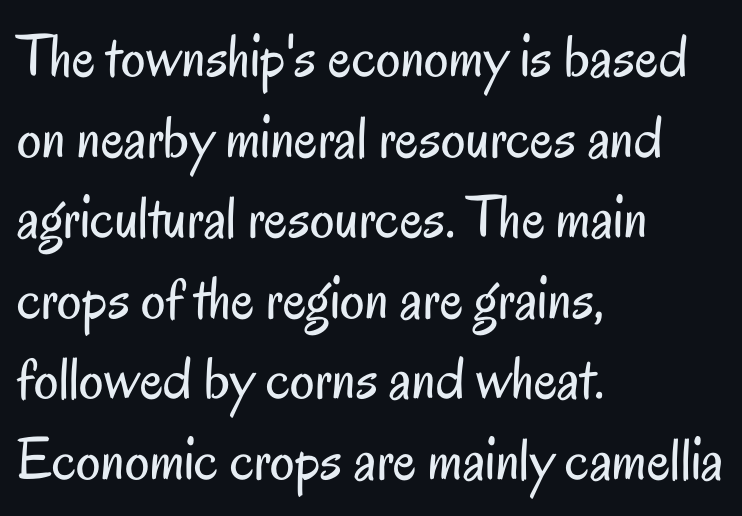
Rule under the text: the space is simply empty. Interline gaps are of average width in this sample. The type is set solid horizontally, with unmodified tracking. The text block is weighted toward the left margin, trailing off unevenly rightward. Ink coverage per letter is moderate at most.
